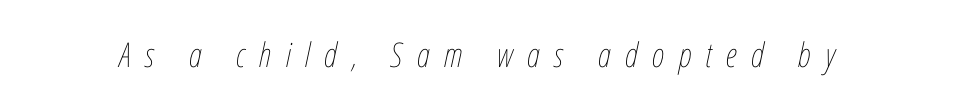
The weight would be labelled regular, book, light, or lighter still. A typesetter would mark this as italic. Underline: absent. Display-style spreading of the glyphs; the letterfit is very open. Note the varied advance widths — an 'i' is clearly narrower than an 'm'.
